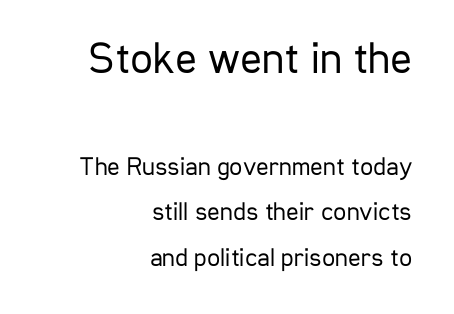
The image shows 45 px regular-weight, condensed sans-serif type, upright; set right-aligned, line spacing 1.75x, normal letter spacing, not underlined; the first (top) block is 1.73x larger; low stroke contrast and a medium x-height.
